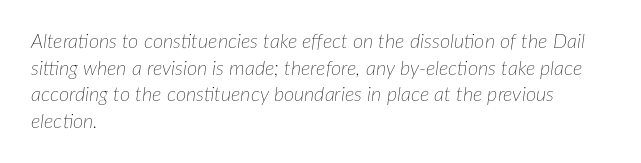
{"italic": "yes", "lean": "right", "slant_degrees": 7, "bold": "no", "underline": "no", "align": "left", "line_spacing": "normal", "line_spacing_ratio": 1.33, "letter_spacing": "normal", "letter_spacing_em": 0.0, "glyph_px": 20}
